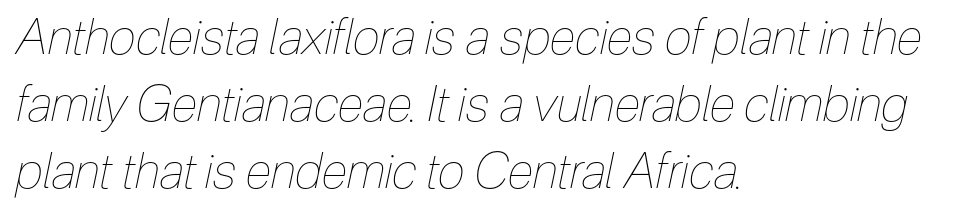
A typesetter would call this proportional, since set widths differ per character. Baseline-to-baseline distance is the conventional proportion of letter height. Rule under the text: the space is simply empty. This is oblique type, the kind used for emphasis or titles.
